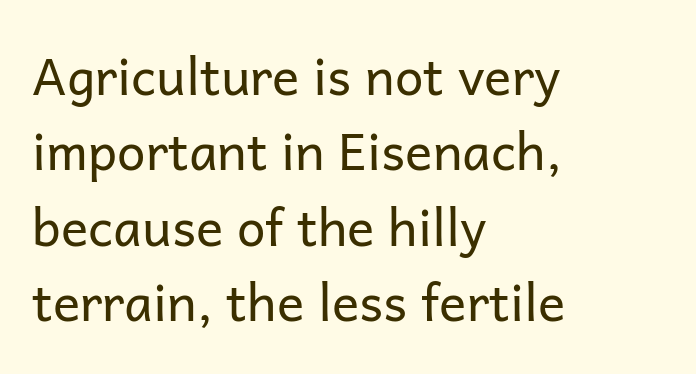
Does the leading feel generous? No, just average. Vertical strokes here are truly vertical. This rendering uses left alignment, leaving the right contour irregular. Classification — sans serif. Nobody touched the tracking dial on this one.
